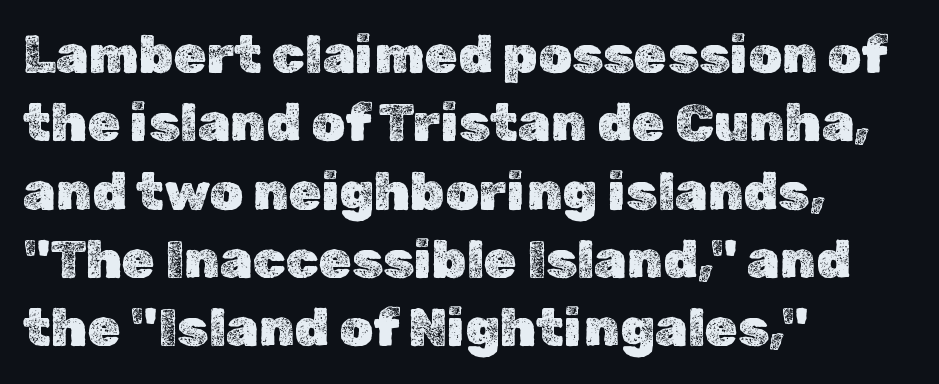
{"italic": "no", "width": "normal", "x_height": "medium", "monospaced": "no", "underline": "no", "align": "left", "line_spacing": "normal", "line_spacing_ratio": 1.29, "letter_spacing": "normal", "letter_spacing_em": 0.0, "glyph_px": 53}
